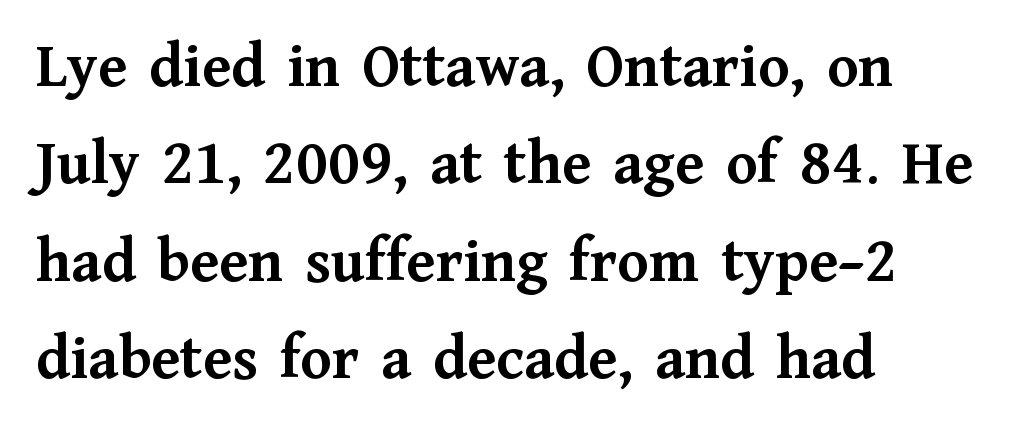
The letters stand upright; this is a roman face. Decoration check: the copy has no underline. The rendering uses natural spacing where letterforms have individual widths. Vertical spacing — default. What stands out about the letter spacing? Nothing — it is the standard amount.
